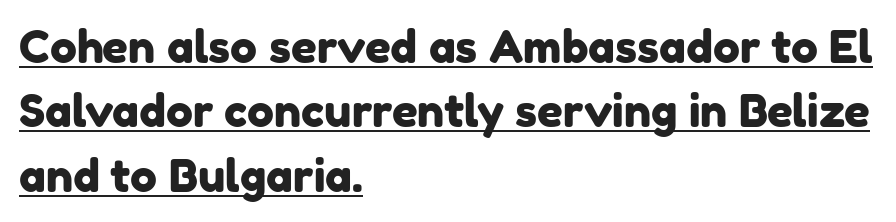
Q: Is the typeface a serif or a sans-serif typeface? A: Sans-serif.
Q: Is the text underlined? A: Yes.
Q: How is the paragraph aligned? A: Left-aligned.
Q: Is the spacing between letters normal or unusually wide? A: Normal.
Q: Is the spacing between lines tight, normal or loose? A: Normal.
Q: Width (condensed, normal, or wide)? A: Normal.
Q: Stroke contrast? A: Low.
Q: x-height? A: Medium.
Q: Monospaced? A: No.
